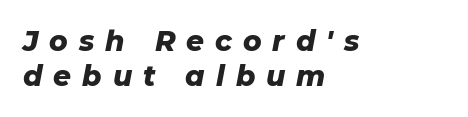
The image shows 28 px heavy type, italic (leaning right); set left-aligned, normal line spacing (1.25x), unusually wide letter spacing (+0.39 em), not underlined; low stroke contrast and a medium x-height.
